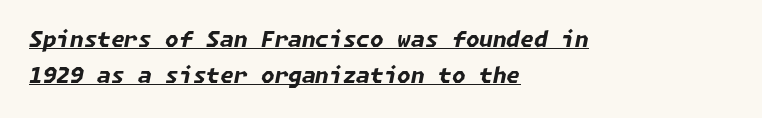
Q: Is the text bold? A: Yes.
Q: Is the text italic (slanted)? A: Yes, it leans right by about 11 degrees.
Q: Is the text underlined? A: Yes.
Q: How is the paragraph aligned? A: Left-aligned.
Q: Is the spacing between letters normal or unusually wide? A: Normal.
Q: Is the spacing between lines tight, normal or loose? A: Normal.
